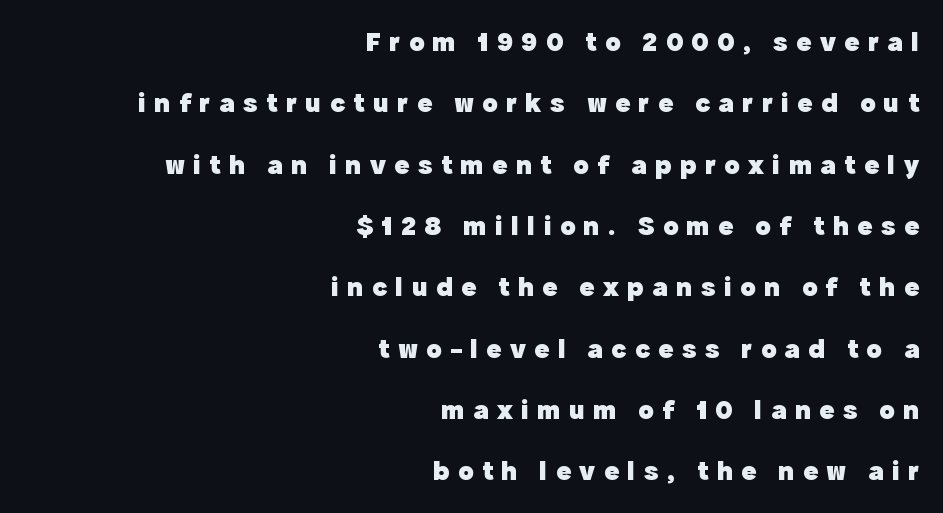
The image shows 28 px heavy sans-serif type, upright; set right-aligned, loose line spacing (2.19x), unusually wide letter spacing (+0.3 em), not underlined; a medium x-height.
